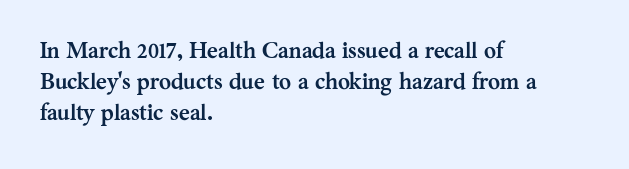
{"italic": "no", "bold": "yes", "underline": "no", "align": "left", "line_spacing": "normal", "line_spacing_ratio": 1.35, "letter_spacing": "normal", "letter_spacing_em": 0.0, "glyph_px": 23}
